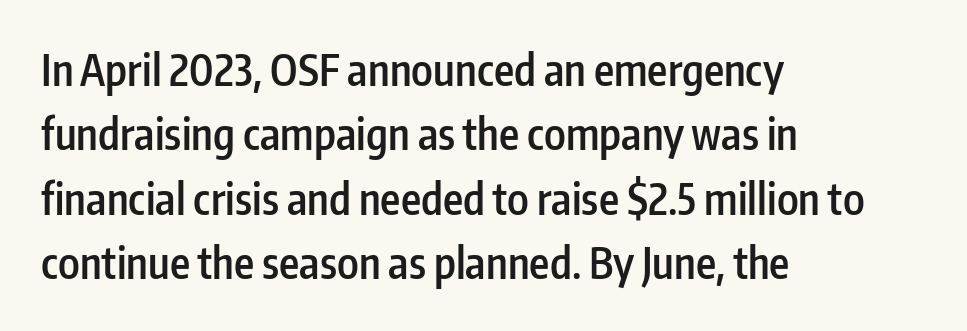
Are there feet on the stems? There aren't — it's a sans. Notice how the passage keeps a crisp vertical edge on the left only. Nothing unusual about the tracking: characters are spaced as the font intends. Is the type bold? Partly — it's a semibold, heavier than regular but not fully bold. When letters stand straight like this, we call the style roman or upright. Proportional: the letters do not fall into vertical columns.
